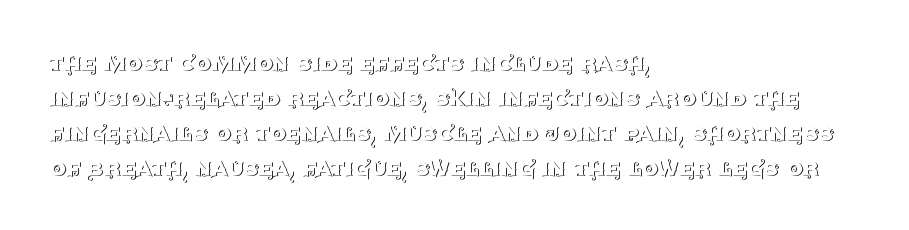
Q: Is the text bold? A: No.
Q: Is the text italic (slanted)? A: No, it is upright.
Q: Is the text underlined? A: No.
Q: How is the paragraph aligned? A: Left-aligned.
Q: Is the spacing between letters normal or unusually wide? A: Normal.
Q: Is the spacing between lines tight, normal or loose? A: Normal.
